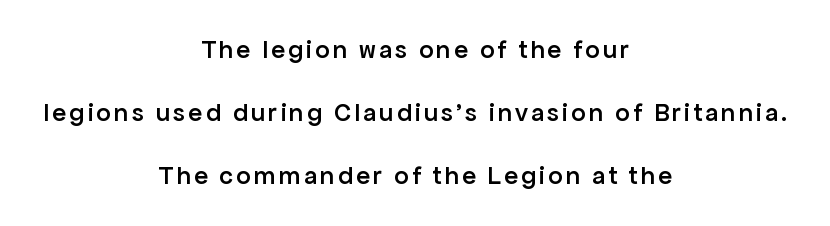
Plain, unruled lines of type. Airy leading. Rendered with straight, roman letterforms. Strokes here are thickened, but only to semibold level.
